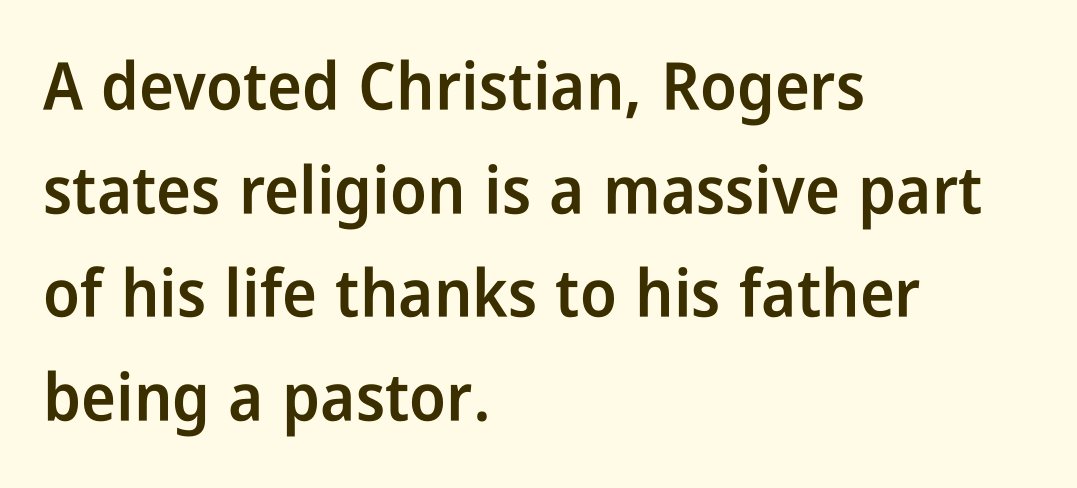
Q: Is the text bold? A: Semi-bold.
Q: Is the text italic (slanted)? A: No, it is upright.
Q: Is the typeface a serif or a sans-serif typeface? A: Sans-serif.
Q: Is the text underlined? A: No.
Q: How is the paragraph aligned? A: Left-aligned.
Q: Is the spacing between letters normal or unusually wide? A: Normal.
Q: Is the spacing between lines tight, normal or loose? A: Normal.
Q: Width (condensed, normal, or wide)? A: Condensed.
Q: Stroke contrast? A: Low.
Q: x-height? A: Medium.
Q: Monospaced? A: No.
